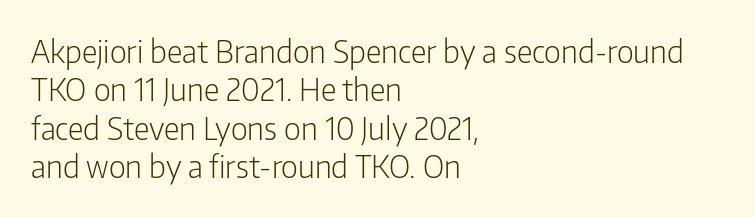
{"serif": "no", "italic": "no", "bold": "no", "weight": "light", "width": "condensed", "stroke_contrast": "low", "x_height": "medium", "monospaced": "no", "underline": "no", "align": "left", "line_spacing_ratio": 1.24, "letter_spacing": "normal", "letter_spacing_em": 0.0, "glyph_px": 31}
